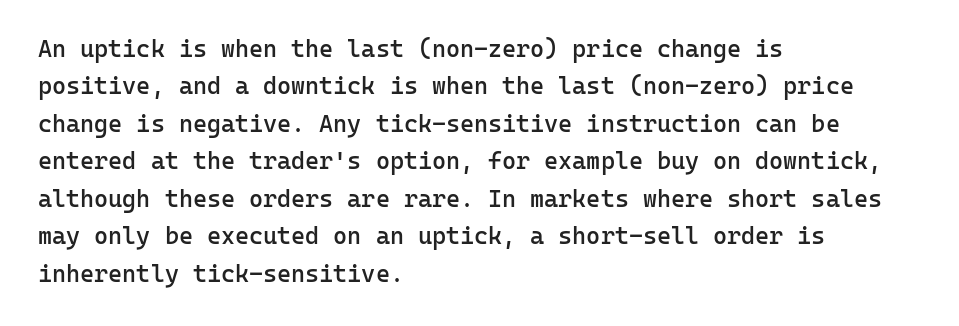
Q: Is the text bold? A: Semi-bold.
Q: Is the text italic (slanted)? A: No, it is upright.
Q: Is the text underlined? A: No.
Q: How is the paragraph aligned? A: Left-aligned.
Q: Is the spacing between letters normal or unusually wide? A: Normal.
Q: Is the spacing between lines tight, normal or loose? A: Normal.
